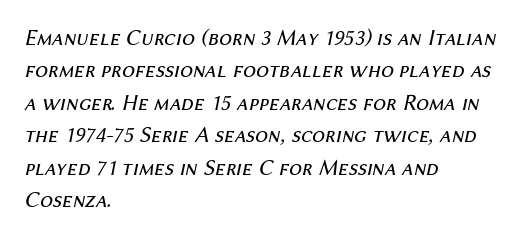
This sample uses plain, unmodified letter spacing. A typesetter would mark this as italic. The letters look calm and open, with moderate or lighter stems. A classic flush-left, rag-right setting is used for this passage. The rendering uses a moderate line-height, typical for paragraphs. Glance below the letters and you will spot only blank space.
